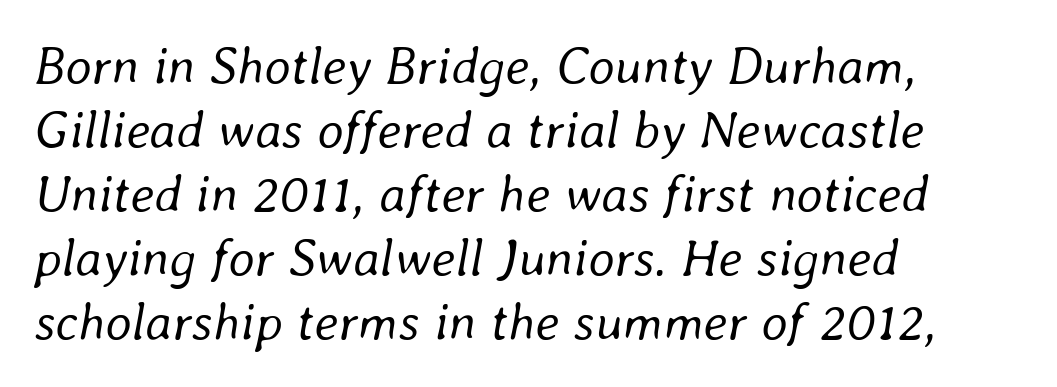
{"italic": "yes", "lean": "right", "slant_degrees": 8, "bold": "no", "weight": "regular", "width": "normal", "stroke_contrast": "low", "x_height": "medium", "monospaced": "no", "underline": "no", "align": "left", "line_spacing_ratio": 1.23, "letter_spacing": "normal", "letter_spacing_em": 0.0, "glyph_px": 52}
